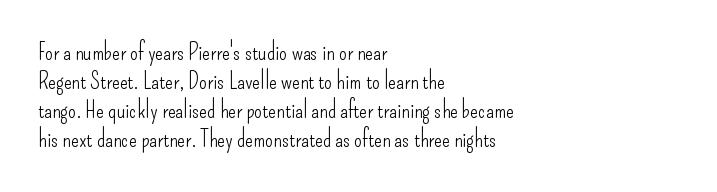
The image shows 23 px text type, upright; set left-aligned, normal line spacing (1.26x), normal letter spacing, not underlined.
